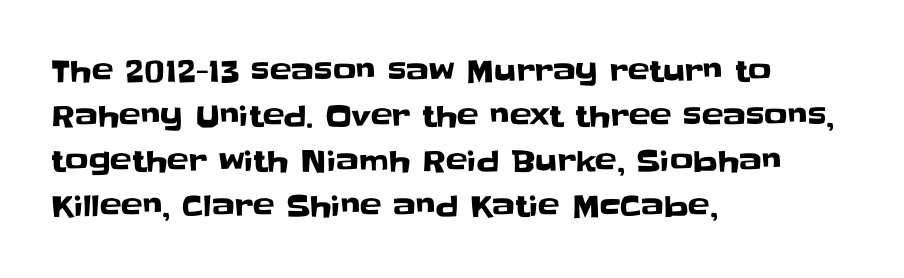
Q: Is the text italic (slanted)? A: No, it is upright.
Q: Is the typeface a serif or a sans-serif typeface? A: Sans-serif.
Q: Is the text underlined? A: No.
Q: How is the paragraph aligned? A: Left-aligned.
Q: Is the spacing between letters normal or unusually wide? A: Normal.
Q: Is the spacing between lines tight, normal or loose? A: Normal.
Q: Width (condensed, normal, or wide)? A: Normal.
Q: Stroke contrast? A: Low.
Q: x-height? A: Large.
Q: Monospaced? A: No.
